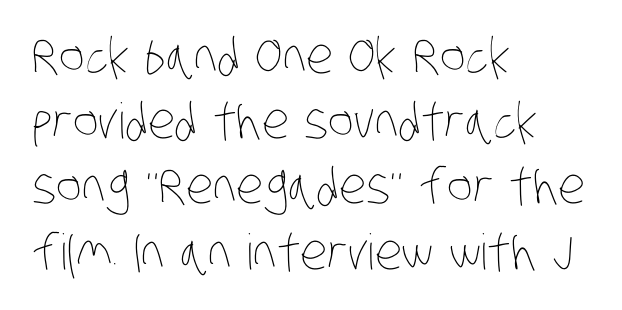
The image shows 49 px thin, condensed type; set left-aligned, normal line spacing (1.33x), normal letter spacing, not underlined; low stroke contrast and a large x-height.
